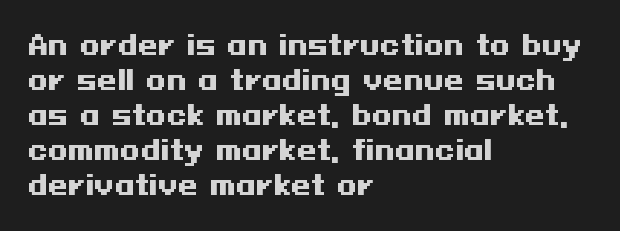
Q: Is the text bold? A: Yes.
Q: Is the text italic (slanted)? A: No, it is upright.
Q: Is the text underlined? A: No.
Q: How is the paragraph aligned? A: Left-aligned.
Q: Is the spacing between letters normal or unusually wide? A: Normal.
Q: Is the spacing between lines tight, normal or loose? A: Normal.
